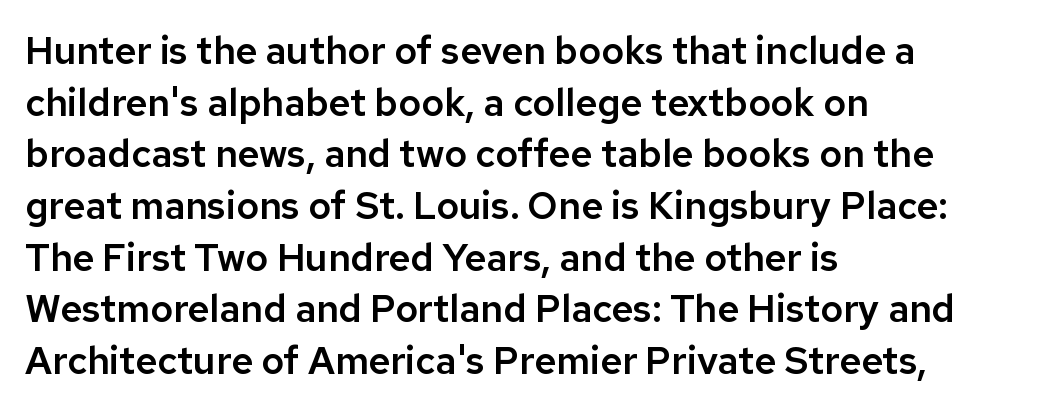
One-word summary of the alignment: left. Tracking value appears to be zero — textbook default spacing. Regular leading. In terms of posture, this sample is upright.
